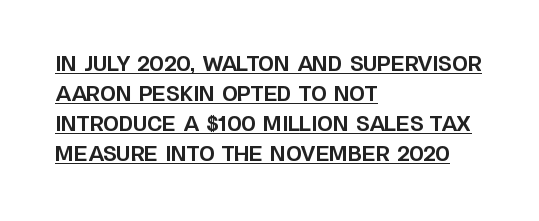
The sample's only ornament is a line tracing under the words. Does the leading feel generous? No, just average. Compared with a centered layout, this one pins lines to the left instead. Inter-character spacing is left at the font's built-in metrics. When letters stand straight like this, we call the style roman or upright. Typesetter's note: full bold, strokes at maximum text heaviness.
